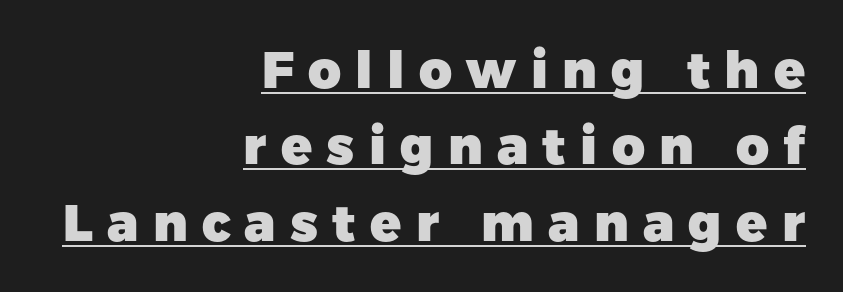
{"serif": "no", "italic": "no", "bold": "yes", "weight": "heavy", "width": "normal", "stroke_contrast": "low", "x_height": "medium", "monospaced": "no", "underline": "yes", "align": "right", "line_spacing": "normal", "line_spacing_ratio": 1.5, "letter_spacing": "wide", "letter_spacing_em": 0.28, "glyph_px": 51}
